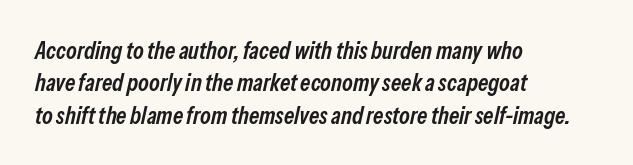
The image shows 24 px text type, italic (leaning right); set left-aligned, normal line spacing (1.35x), normal letter spacing, not underlined.
